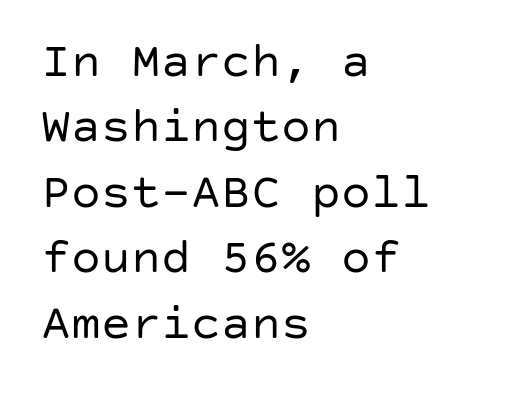
{"serif": "no", "italic": "no", "bold": "no", "weight": "regular", "width": "normal", "stroke_contrast": "low", "x_height": "large", "underline": "no", "align": "left", "line_spacing": "normal", "line_spacing_ratio": 1.31, "letter_spacing": "normal", "letter_spacing_em": 0.0, "glyph_px": 50}
